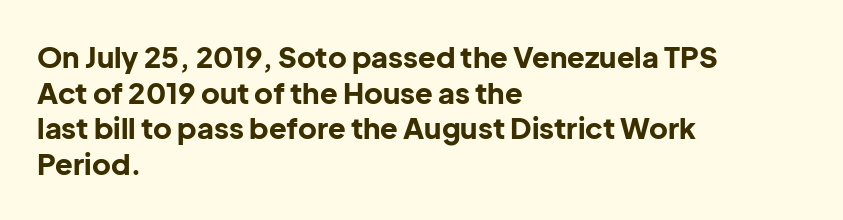
The image shows 29 px bold sans-serif type, upright; set left-aligned, line spacing 1.23x, normal letter spacing, not underlined; low stroke contrast and a medium x-height.
